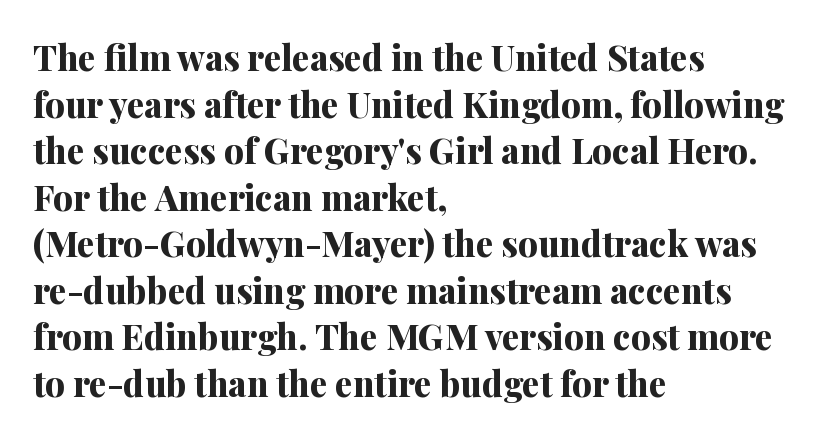
The rag falls on the right side of this text block. Strong, thick strokes mark this as bold type. This rendering leaves character spacing at its baseline value. Only glyphs here, with clear space below each row.
